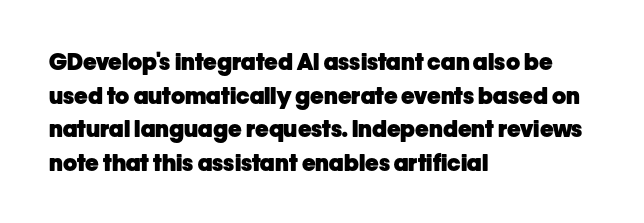
{"italic": "no", "bold": "yes", "underline": "no", "align": "left", "line_spacing": "normal", "line_spacing_ratio": 1.46, "letter_spacing": "normal", "letter_spacing_em": 0.0, "glyph_px": 23}
